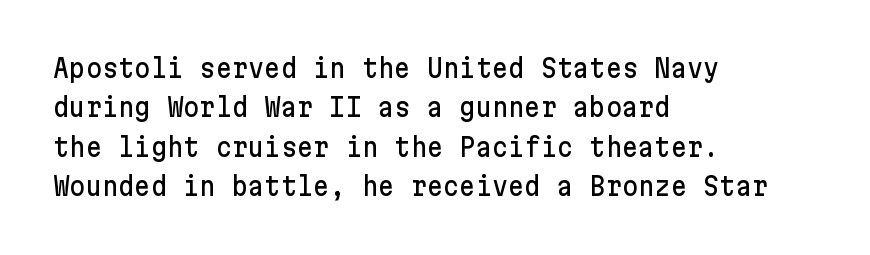
{"italic": "no", "underline": "no", "align": "left", "line_spacing": "normal", "line_spacing_ratio": 1.58, "letter_spacing": "normal", "letter_spacing_em": 0.0, "glyph_px": 25}
